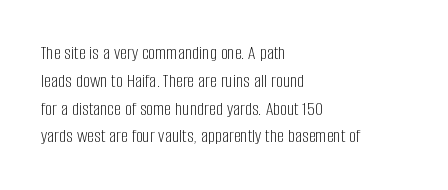
Q: Is the text bold? A: No.
Q: Is the text italic (slanted)? A: No, it is upright.
Q: Is the text underlined? A: No.
Q: How is the paragraph aligned? A: Left-aligned.
Q: Is the spacing between letters normal or unusually wide? A: Normal.
Q: Is the spacing between lines tight, normal or loose? A: Normal.
